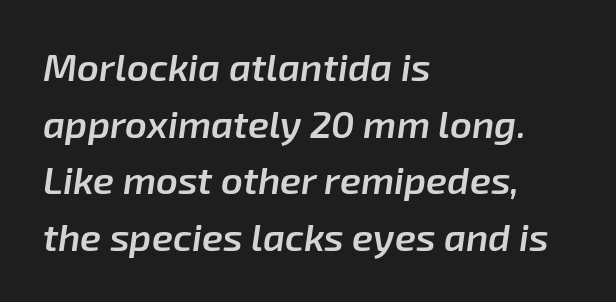
The image shows 38 px semibold type, italic (leaning right); set left-aligned, normal line spacing (1.49x), normal letter spacing, not underlined; low stroke contrast and a medium x-height.
